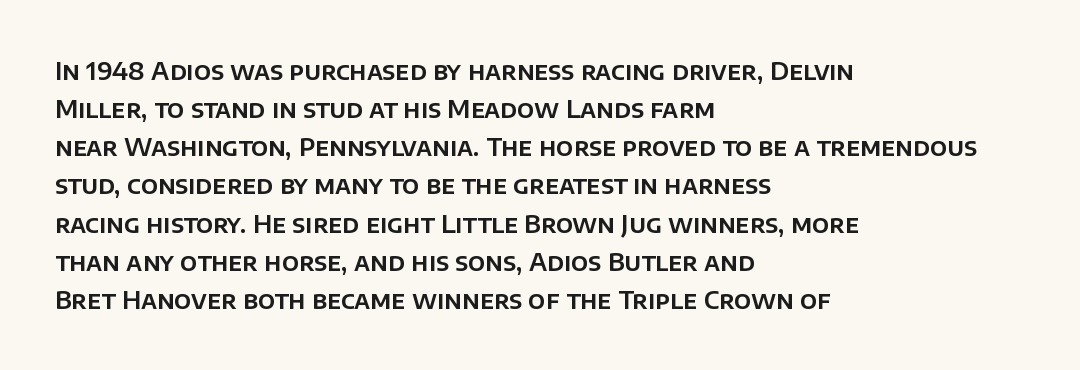
A normal amount of white space separates one row of letters from the next. In terms of letterspacing, this is plain default setting. Quick note: not italic, upright. Only glyphs here, with clear space below each row. Horizontally, the lines are justified to the leading edge only.
